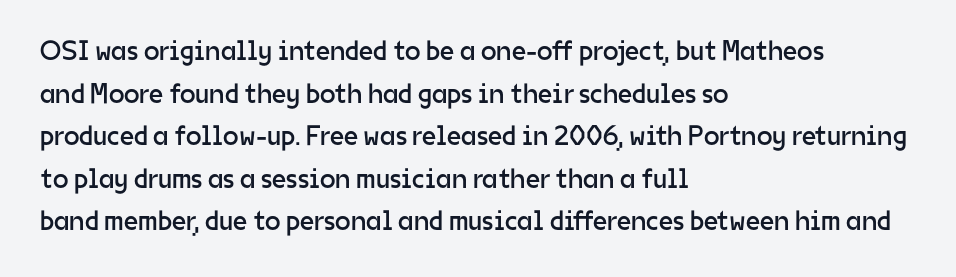
The image shows 28 px regular-weight sans-serif type, upright; set left-aligned, normal line spacing (1.52x), normal letter spacing, not underlined; low stroke contrast and a medium x-height.
